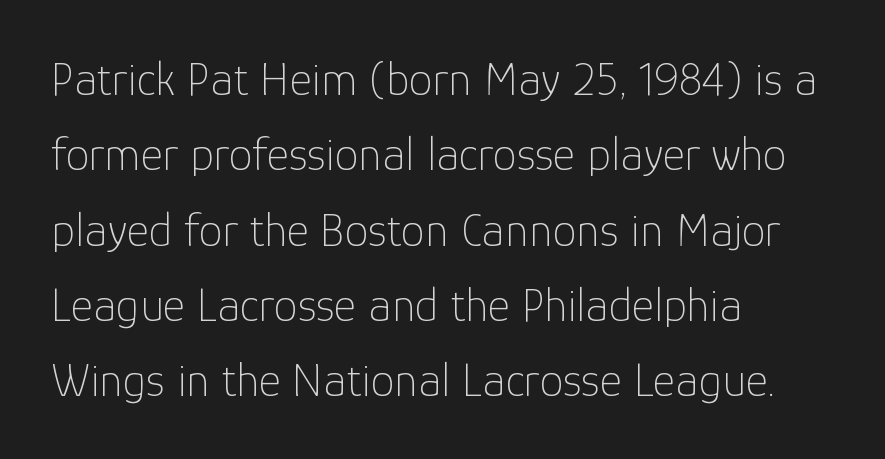
The image shows 48 px thin sans-serif type, upright; set left-aligned, normal line spacing (1.57x), normal letter spacing, not underlined; low stroke contrast and a medium x-height.
